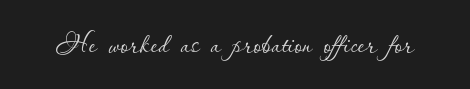
Spacing between characters is what you'd get straight out of the box. Note the varied advance widths — an 'i' is clearly narrower than an 'm'. On a weight scale, this lands at 450 or below. The words here are not underlined.
